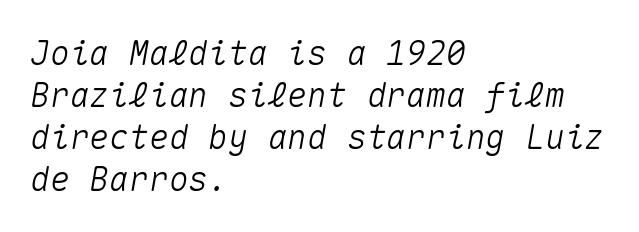
{"italic": "yes", "lean": "right", "slant_degrees": 10, "width": "normal", "stroke_contrast": "medium", "x_height": "medium", "monospaced": "yes", "underline": "no", "align": "left", "line_spacing": "normal", "line_spacing_ratio": 1.27, "letter_spacing": "normal", "letter_spacing_em": 0.0, "glyph_px": 33}
